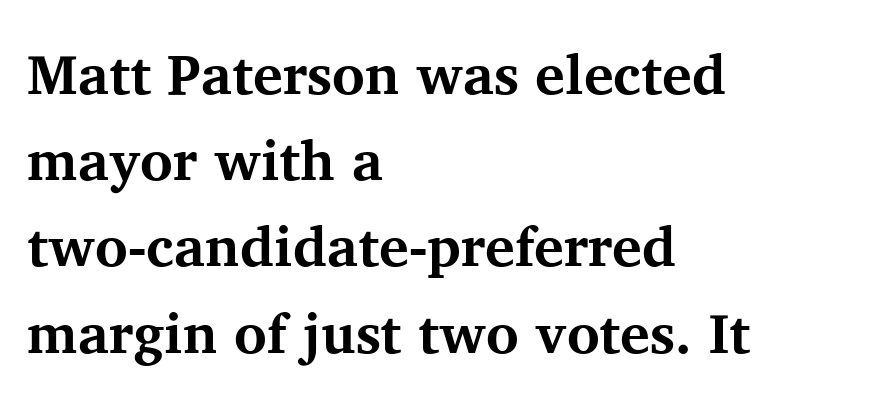
Q: Is the text bold? A: Yes.
Q: Is the text italic (slanted)? A: No, it is upright.
Q: Is the typeface a serif or a sans-serif typeface? A: Serif.
Q: Is the text underlined? A: No.
Q: How is the paragraph aligned? A: Left-aligned.
Q: Is the spacing between letters normal or unusually wide? A: Normal.
Q: Is the spacing between lines tight, normal or loose? A: Normal.
Q: Width (condensed, normal, or wide)? A: Normal.
Q: Stroke contrast? A: Medium.
Q: x-height? A: Medium.
Q: Monospaced? A: No.
